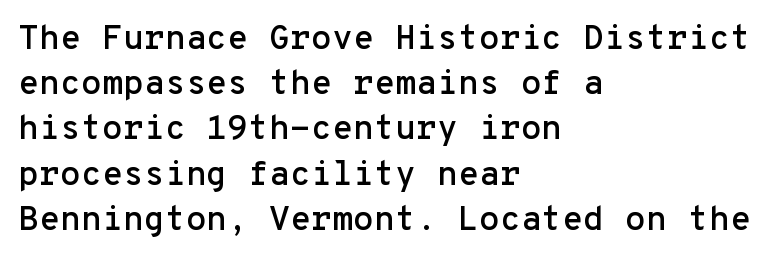
Q: Is the text italic (slanted)? A: No, it is upright.
Q: Is the typeface a serif or a sans-serif typeface? A: Sans-serif.
Q: Is the text underlined? A: No.
Q: How is the paragraph aligned? A: Left-aligned.
Q: Is the spacing between letters normal or unusually wide? A: Normal.
Q: Is the spacing between lines tight, normal or loose? A: Normal.
Q: Width (condensed, normal, or wide)? A: Normal.
Q: Stroke contrast? A: Low.
Q: x-height? A: Medium.
Q: Monospaced? A: Yes.
